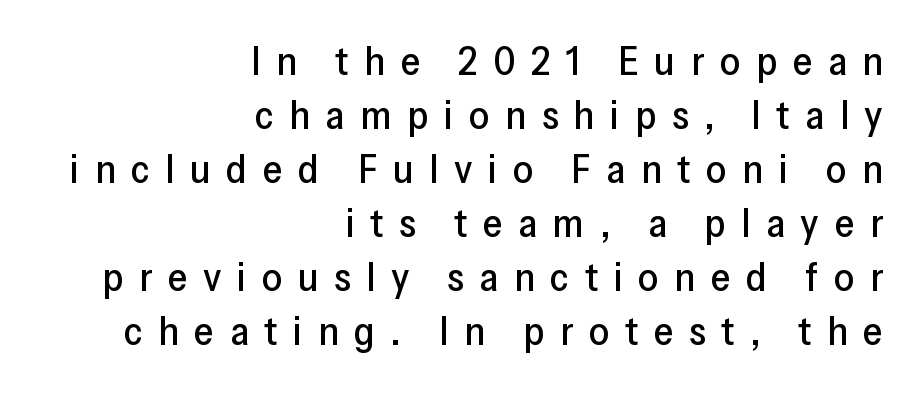
Q: Is the text italic (slanted)? A: No, it is upright.
Q: Is the typeface a serif or a sans-serif typeface? A: Sans-serif.
Q: Is the text underlined? A: No.
Q: How is the paragraph aligned? A: Right-aligned.
Q: Is the spacing between letters normal or unusually wide? A: Unusually wide.
Q: Is the spacing between lines tight, normal or loose? A: Normal.
Q: Width (condensed, normal, or wide)? A: Normal.
Q: Stroke contrast? A: Low.
Q: x-height? A: Medium.
Q: Monospaced? A: No.
